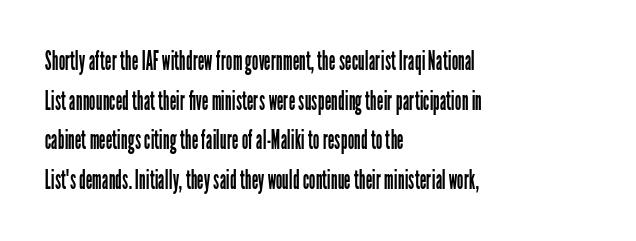
The image shows 26 px text type, upright; set left-aligned, normal line spacing (1.52x), normal letter spacing, not underlined.
